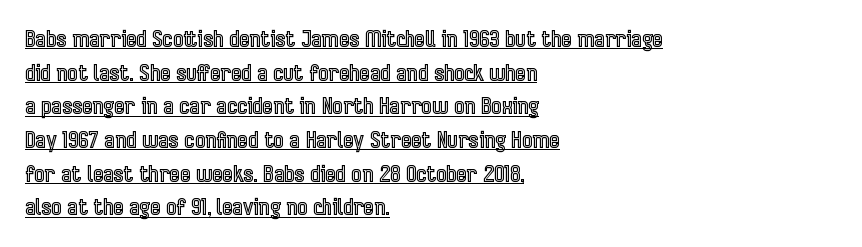
{"italic": "no", "underline": "yes", "align": "left", "line_spacing": "normal", "line_spacing_ratio": 1.53, "letter_spacing": "normal", "letter_spacing_em": 0.0, "glyph_px": 22}
